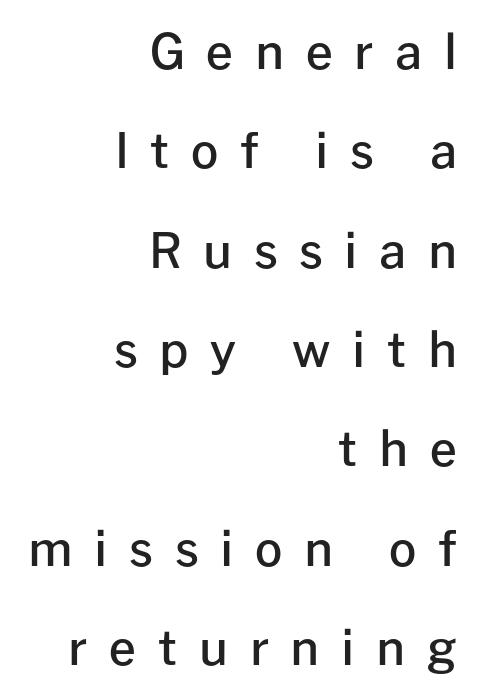
{"serif": "no", "italic": "no", "bold": "semi", "weight": "semibold", "width": "normal", "stroke_contrast": "low", "x_height": "medium", "monospaced": "no", "underline": "no", "align": "right", "line_spacing": "loose", "line_spacing_ratio": 2.07, "letter_spacing": "wide", "letter_spacing_em": 0.45, "glyph_px": 48}
